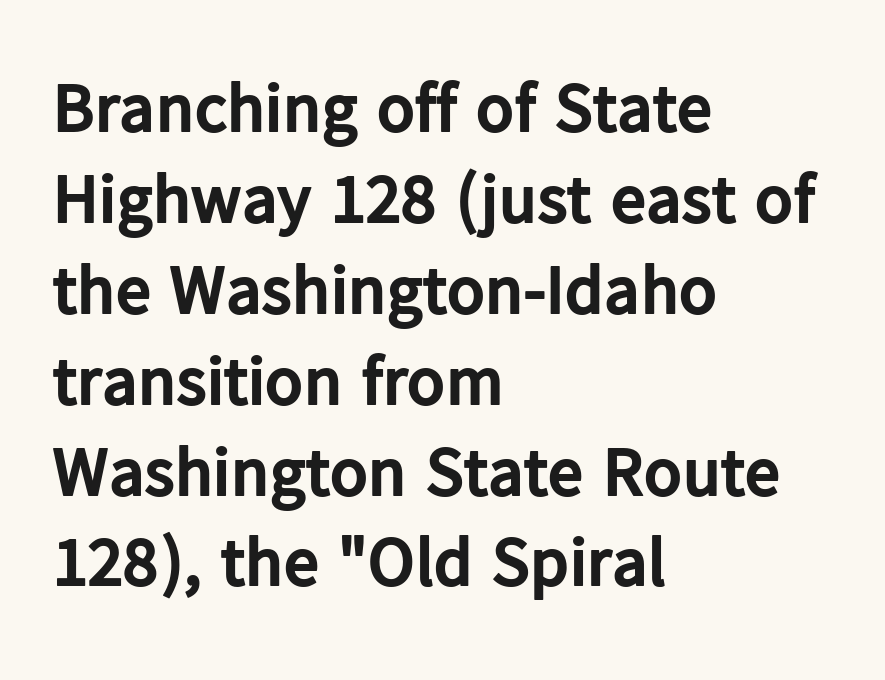
Style check: upright. Does the weight exceed regular? Yes, all the way to bold. The font family rendered here belongs to the sans-serif group. Vertically, the passage feels balanced, rows spaced as you'd expect. The baseline area is clear. Every row of glyphs begins at an identical x-position on the left.
